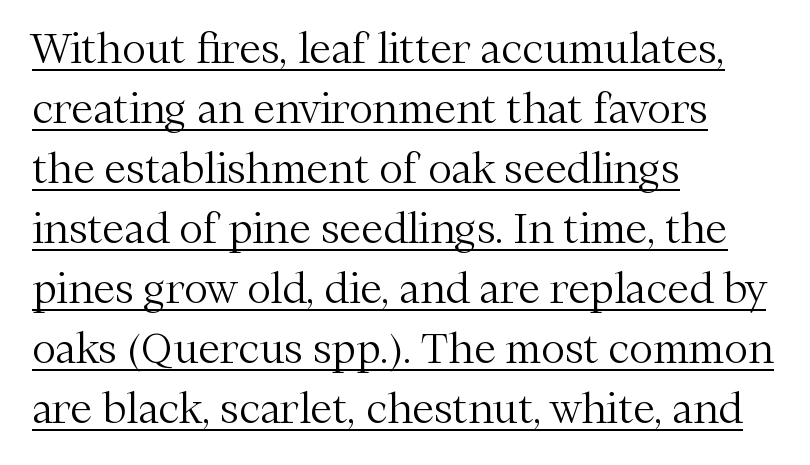
{"serif": "yes", "italic": "no", "bold": "no", "weight": "light", "width": "normal", "stroke_contrast": "medium", "x_height": "medium", "monospaced": "no", "underline": "yes", "align": "left", "line_spacing": "normal", "line_spacing_ratio": 1.5, "letter_spacing": "normal", "letter_spacing_em": 0.0, "glyph_px": 40}
